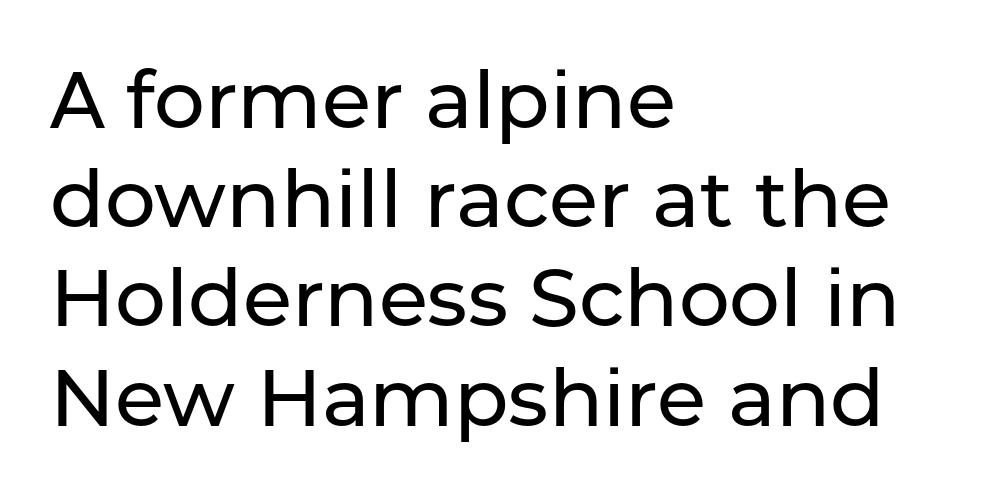
{"serif": "no", "italic": "no", "width": "normal", "stroke_contrast": "low", "x_height": "medium", "monospaced": "no", "underline": "no", "align": "left", "line_spacing_ratio": 1.24, "letter_spacing": "normal", "letter_spacing_em": 0.0, "glyph_px": 80}
